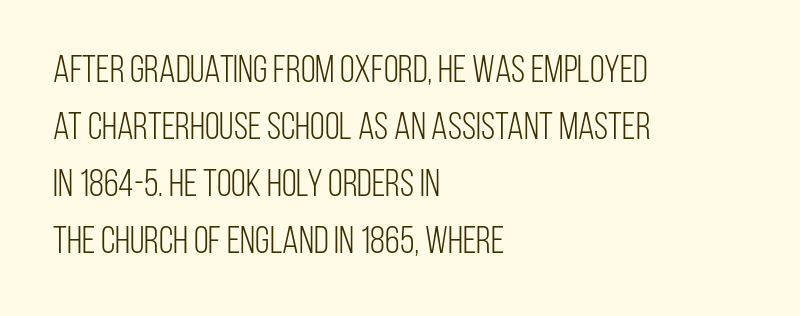
The image shows 38 px light, condensed sans-serif type, upright; set left-aligned, normal line spacing (1.5x), normal letter spacing, not underlined; low stroke contrast and a large x-height.
